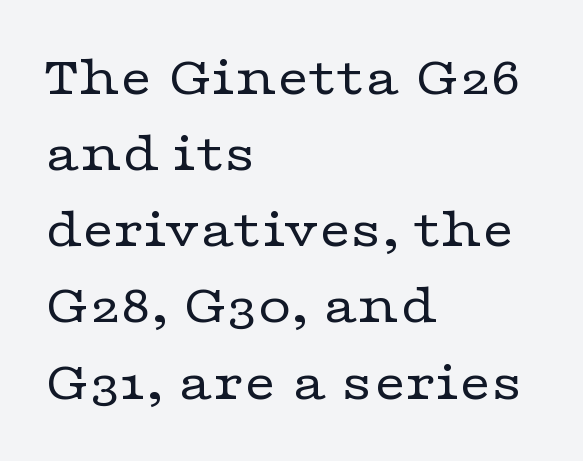
Weight class: somewhere from thin through regular. Letters rest on an invisible, unmarked baseline. Characters follow at the spacing the type designer built in. The font family rendered here belongs to the serif group. Regular leading. Proportional: the letters do not fall into vertical columns.
